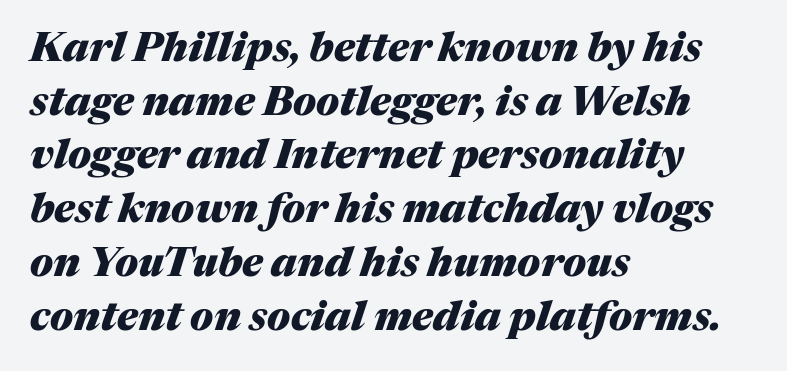
Q: Is the text bold? A: Yes.
Q: Is the text italic (slanted)? A: Yes, it leans right by about 17 degrees.
Q: Is the text underlined? A: No.
Q: How is the paragraph aligned? A: Left-aligned.
Q: Is the spacing between letters normal or unusually wide? A: Normal.
Q: Is the spacing between lines tight, normal or loose? A: Normal.
Q: Width (condensed, normal, or wide)? A: Normal.
Q: Stroke contrast? A: Medium.
Q: x-height? A: Medium.
Q: Monospaced? A: No.
